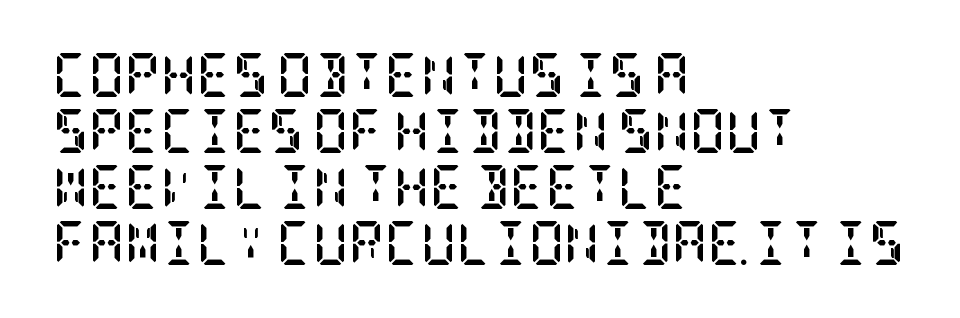
The image shows 44 px semibold, condensed serif type, upright; set left-aligned, normal line spacing (1.27x), normal letter spacing, not underlined; low stroke contrast and a large x-height.
